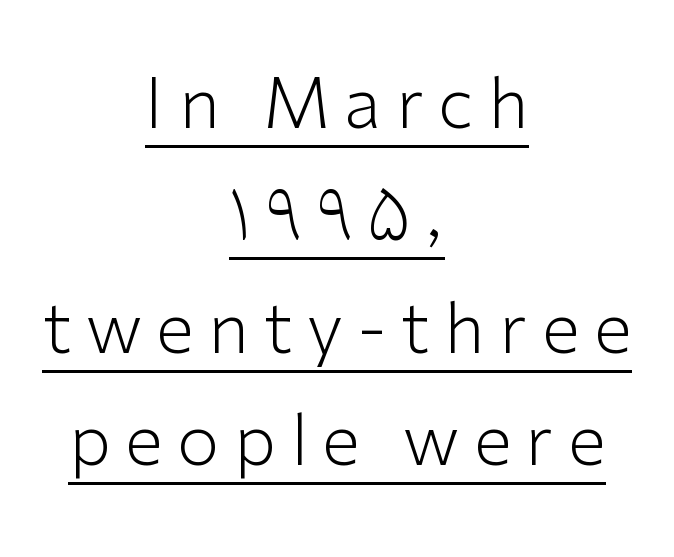
The image shows 69 px light sans-serif type, upright; set centered, normal line spacing (1.63x), unusually wide letter spacing (+0.21 em), underlined; low stroke contrast and a medium x-height.
